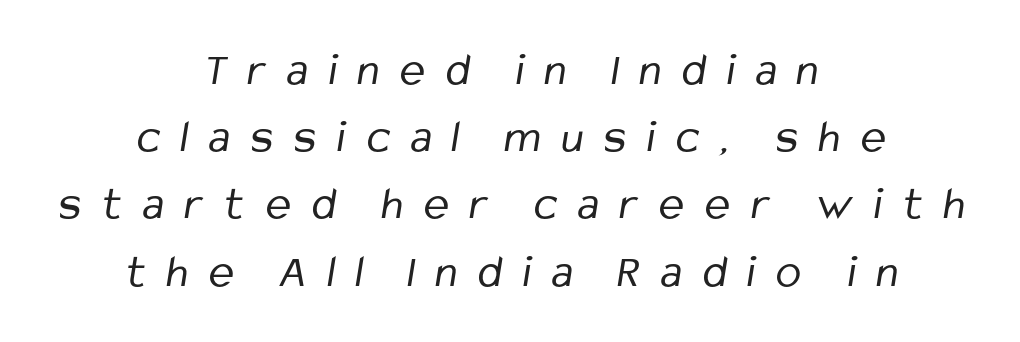
{"serif": "no", "bold": "no", "weight": "regular", "width": "condensed", "stroke_contrast": "low", "x_height": "medium", "monospaced": "no", "underline": "no", "align": "center", "line_spacing": "normal", "line_spacing_ratio": 1.43, "letter_spacing": "wide", "letter_spacing_em": 0.44, "glyph_px": 47}
